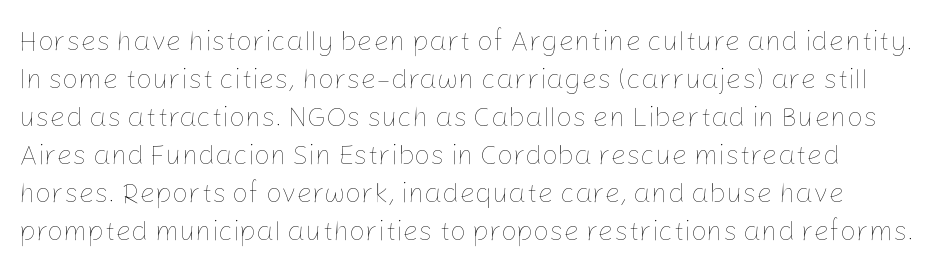
The image shows 28 px thin type, upright; set normal line spacing (1.36x), normal letter spacing, not underlined; low stroke contrast and a medium x-height.
